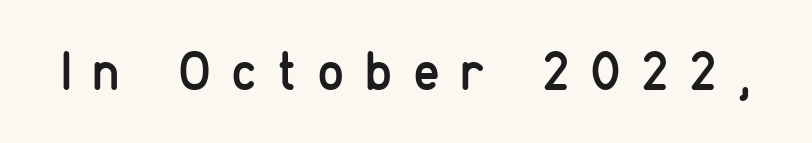
{"serif": "no", "italic": "no", "bold": "no", "weight": "regular", "width": "condensed", "stroke_contrast": "low", "x_height": "medium", "monospaced": "no", "underline": "no", "letter_spacing": "wide", "letter_spacing_em": 0.37, "glyph_px": 55}
